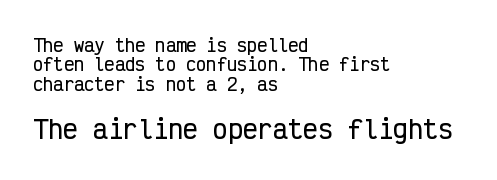
{"italic": "no", "underline": "no", "align": "left", "line_spacing": "tight", "line_spacing_ratio": 1.14, "letter_spacing": "normal", "letter_spacing_em": 0.0, "larger_block": "second", "size_ratio": 1.47, "glyph_px": 25}
